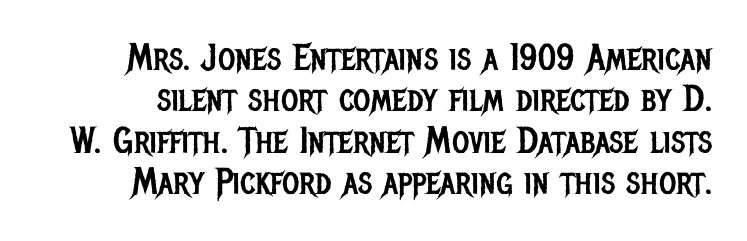
Q: Is the text bold? A: No.
Q: Is the text italic (slanted)? A: No, it is upright.
Q: Is the typeface a serif or a sans-serif typeface? A: Sans-serif.
Q: Is the text underlined? A: No.
Q: Is the spacing between letters normal or unusually wide? A: Normal.
Q: Is the spacing between lines tight, normal or loose? A: Tight.
Q: Width (condensed, normal, or wide)? A: Condensed.
Q: Stroke contrast? A: Low.
Q: x-height? A: Large.
Q: Monospaced? A: No.
